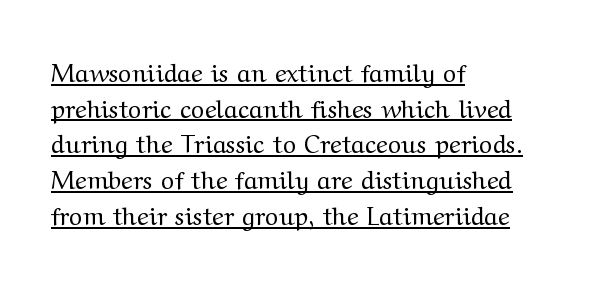
{"italic": "no", "bold": "no", "underline": "yes", "align": "left", "line_spacing": "normal", "line_spacing_ratio": 1.43, "letter_spacing": "normal", "letter_spacing_em": 0.0, "glyph_px": 25}
